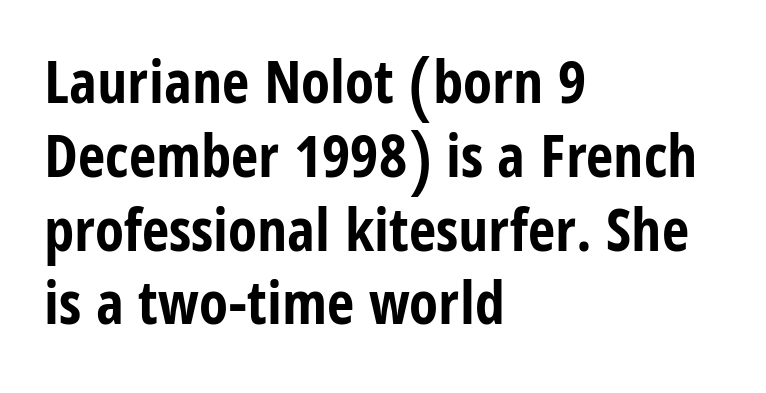
Plenty of ink on the page — the face is bold. A sans-serif font was chosen for this passage. Every character sits straight up, as roman type does. The strip under each line holds only bare page. Which margin do the lines hug? The left one — the right edge is uneven.
